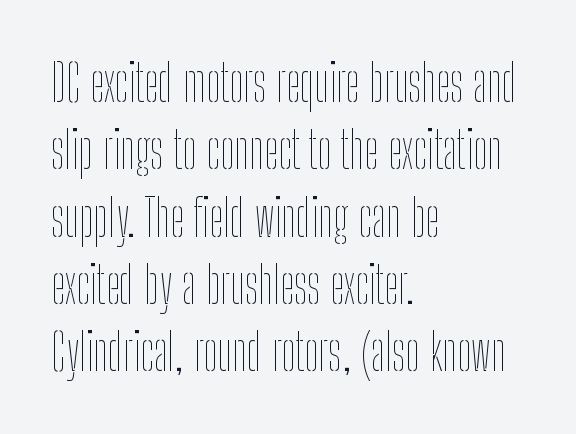
Stems and bowls with no extra thickness — not bold. The rag falls on the right side of this text block. A roman cut, with each character standing at attention. The face used here is proportionally spaced, like ordinary book or web type.
